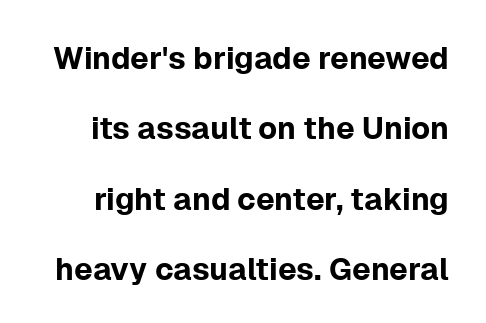
{"serif": "no", "italic": "no", "width": "normal", "stroke_contrast": "low", "x_height": "medium", "monospaced": "no", "underline": "no", "line_spacing": "loose", "line_spacing_ratio": 2.27, "letter_spacing": "normal", "letter_spacing_em": 0.0, "glyph_px": 31}
